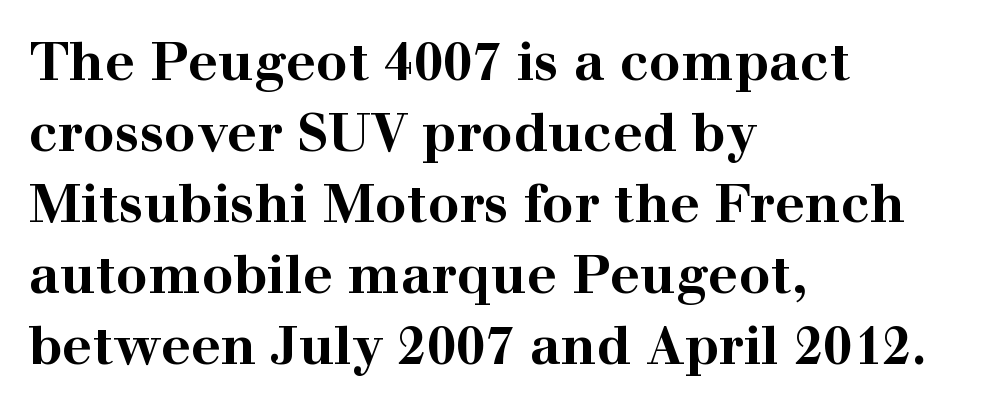
Q: Is the text bold? A: Yes.
Q: Is the text italic (slanted)? A: No, it is upright.
Q: Is the typeface a serif or a sans-serif typeface? A: Serif.
Q: Is the text underlined? A: No.
Q: How is the paragraph aligned? A: Left-aligned.
Q: Is the spacing between letters normal or unusually wide? A: Normal.
Q: Is the spacing between lines tight, normal or loose? A: Normal.
Q: Width (condensed, normal, or wide)? A: Wide.
Q: Stroke contrast? A: High.
Q: x-height? A: Medium.
Q: Monospaced? A: No.
